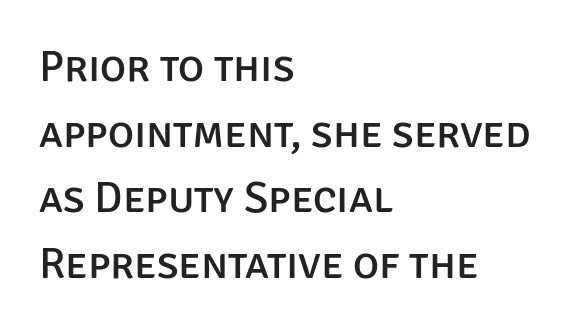
If you measured baseline to baseline, you'd find a middling distance. Is this a fixed-width face? No — the glyphs have proportional, varying widths. The face used here is a sans, in the tradition of grotesques and geometrics. The axis of the letterforms is exactly vertical.
